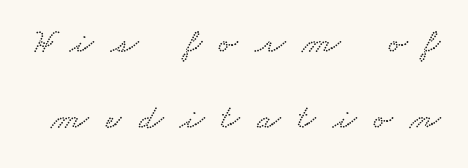
Students, observe: this is what heavily led, spacious text looks like. The letters advance in unequal steps, a hallmark of proportional type. Bare-footed words on every line. The horizontal fit of the characters is loose and conspicuously gappy.
